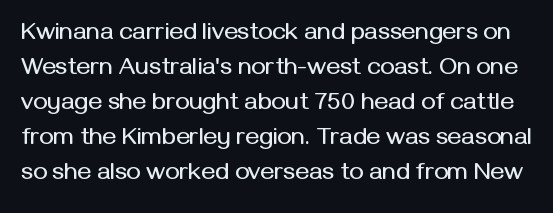
The image shows 24 px text type, upright; set normal line spacing (1.46x), normal letter spacing, not underlined.
